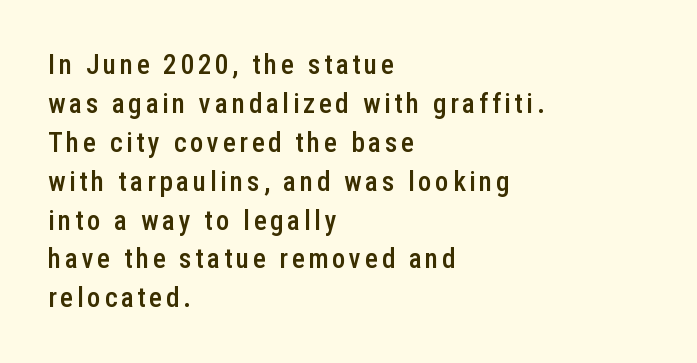
{"italic": "no", "bold": "semi", "underline": "no", "align": "left", "line_spacing": "normal", "line_spacing_ratio": 1.44, "glyph_px": 27}
